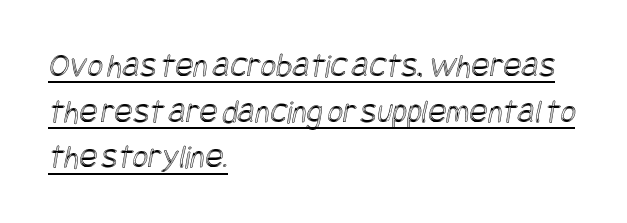
The image shows 34 px condensed type; set left-aligned, normal line spacing (1.34x), normal letter spacing, underlined; a large x-height.
